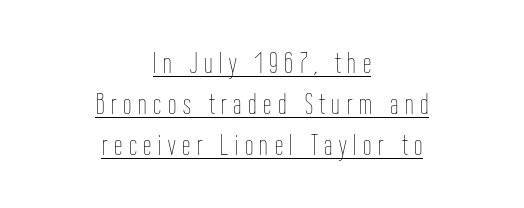
The image shows 30 px thin, condensed type, upright; set centered, normal line spacing (1.36x), unusually wide letter spacing (+0.22 em), underlined; low stroke contrast and a medium x-height.
